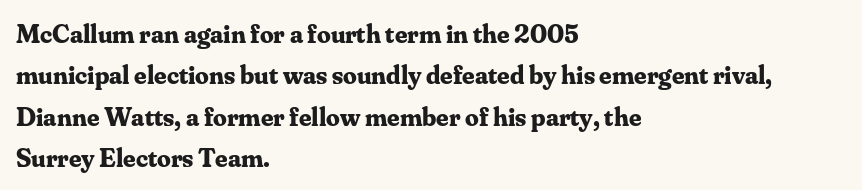
Q: Is the text bold? A: Yes.
Q: Is the text italic (slanted)? A: No, it is upright.
Q: Is the text underlined? A: No.
Q: How is the paragraph aligned? A: Left-aligned.
Q: Is the spacing between letters normal or unusually wide? A: Normal.
Q: Is the spacing between lines tight, normal or loose? A: Normal.
